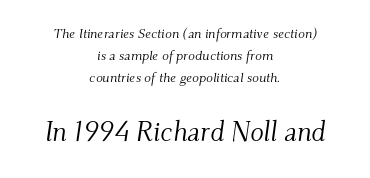
Q: Is the text bold? A: No.
Q: Is the text italic (slanted)? A: Yes, it leans right by about 9 degrees.
Q: Is the typeface a serif or a sans-serif typeface? A: Serif.
Q: Is the text underlined? A: No.
Q: How is the paragraph aligned? A: Centered.
Q: Is the spacing between letters normal or unusually wide? A: Normal.
Q: Is the spacing between lines tight, normal or loose? A: Normal.
Q: Which block of text is set in a larger size, the first (top) or the second (bottom)? A: The second (bottom) one.
Q: Width (condensed, normal, or wide)? A: Normal.
Q: Stroke contrast? A: Medium.
Q: x-height? A: Small.
Q: Monospaced? A: No.
